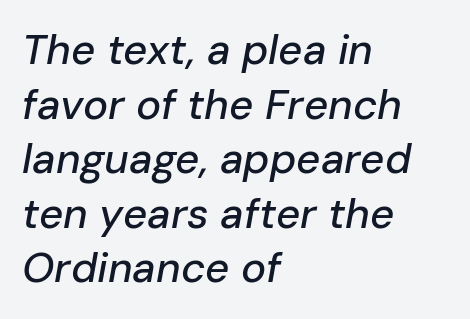
Q: Is the text italic (slanted)? A: Yes, it leans right by about 10 degrees.
Q: Is the text underlined? A: No.
Q: How is the paragraph aligned? A: Left-aligned.
Q: Is the spacing between letters normal or unusually wide? A: Normal.
Q: Is the spacing between lines tight, normal or loose? A: Normal.
Q: Width (condensed, normal, or wide)? A: Normal.
Q: Stroke contrast? A: Low.
Q: x-height? A: Medium.
Q: Monospaced? A: No.
